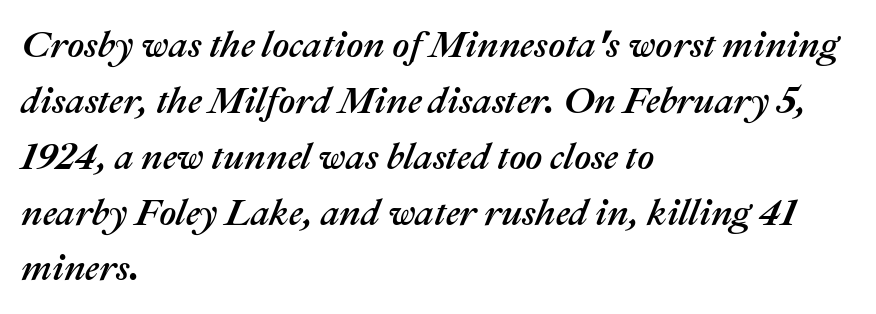
Q: Is the text italic (slanted)? A: Yes, it leans right by about 22 degrees.
Q: Is the text underlined? A: No.
Q: How is the paragraph aligned? A: Left-aligned.
Q: Is the spacing between letters normal or unusually wide? A: Normal.
Q: Is the spacing between lines tight, normal or loose? A: Normal.
Q: Width (condensed, normal, or wide)? A: Normal.
Q: Stroke contrast? A: Medium.
Q: x-height? A: Medium.
Q: Monospaced? A: No.
